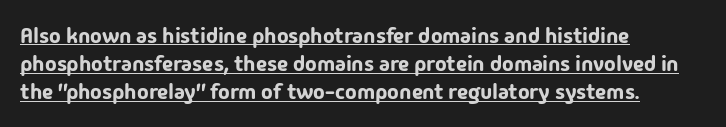
{"italic": "no", "underline": "yes", "align": "left", "line_spacing": "normal", "line_spacing_ratio": 1.28, "letter_spacing": "normal", "letter_spacing_em": 0.0, "glyph_px": 22}
